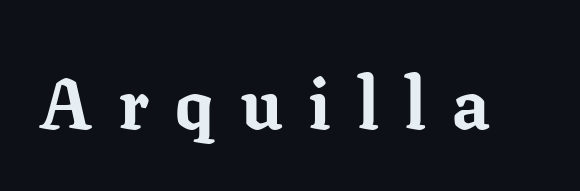
Q: Is the text bold? A: Yes.
Q: Is the text italic (slanted)? A: No, it is upright.
Q: Is the typeface a serif or a sans-serif typeface? A: Serif.
Q: Is the text underlined? A: No.
Q: Is the spacing between letters normal or unusually wide? A: Unusually wide.
Q: Width (condensed, normal, or wide)? A: Normal.
Q: Stroke contrast? A: Low.
Q: x-height? A: Medium.
Q: Monospaced? A: No.
